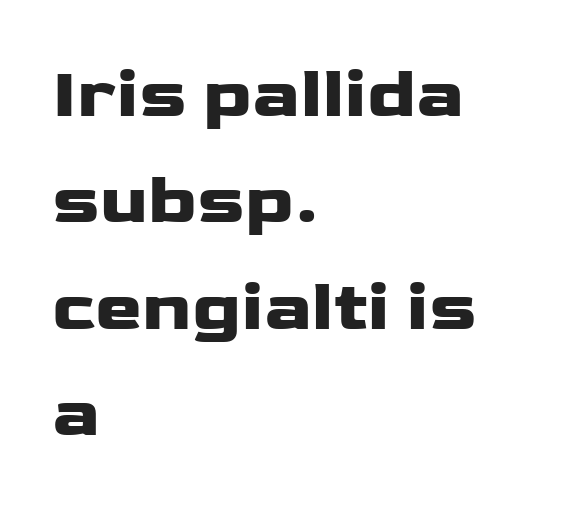
Just letters on the line, the space beneath them empty. In terms of letterspacing, this is plain default setting. Each line starts at the same left margin while the right side varies. The font is running at its bold setting. Unlike italic type, these characters show no tilt at all.
